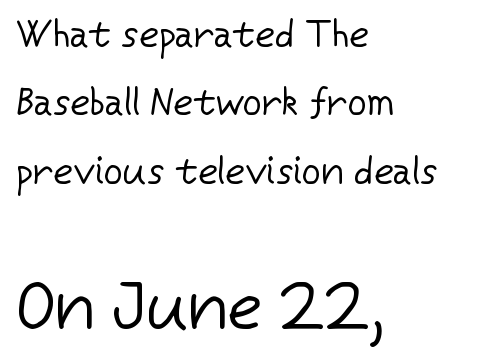
{"serif": "no", "italic": "no", "bold": "no", "weight": "regular", "width": "normal", "stroke_contrast": "low", "x_height": "medium", "monospaced": "no", "underline": "no", "align": "left", "line_spacing_ratio": 1.8, "letter_spacing": "normal", "letter_spacing_em": 0.0, "larger_block": "second", "size_ratio": 1.76, "glyph_px": 67}
